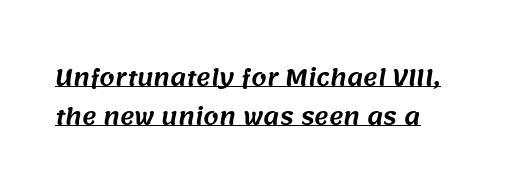
Q: Is the text underlined? A: Yes.
Q: How is the paragraph aligned? A: Left-aligned.
Q: Is the spacing between letters normal or unusually wide? A: Normal.
